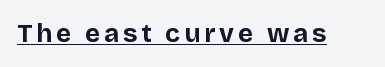
{"italic": "no", "bold": "yes", "underline": "yes", "glyph_px": 26}
